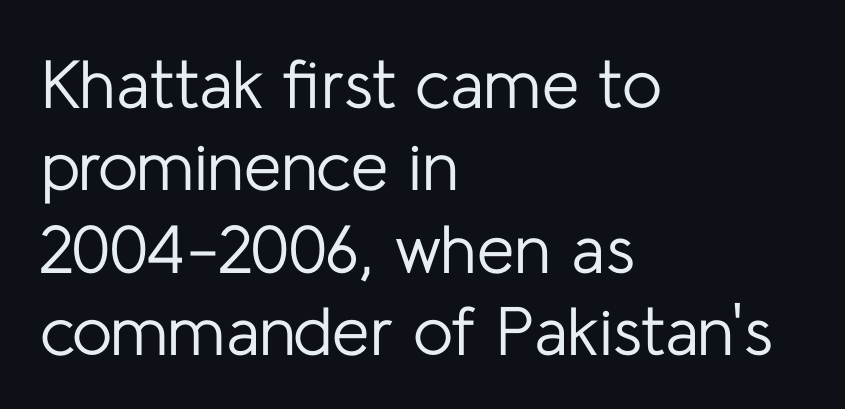
Do the letters lean? They stand straight. The rendering uses natural spacing where letterforms have individual widths. The space beneath each line is pristine and unruled. Short and long lines alike share a common starting point at left. Standard letterfit; no display-style spreading of the glyphs. The letterforms sit at book weight or below.
